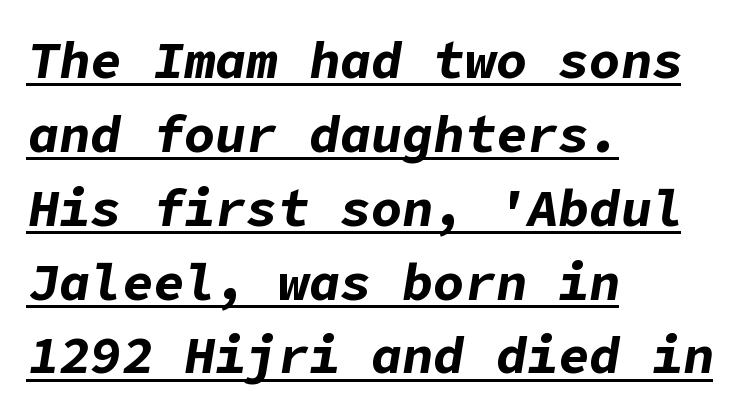
The image shows 52 px bold type, italic (leaning right); set left-aligned, normal line spacing (1.42x), normal letter spacing, underlined; low stroke contrast and a medium x-height.
